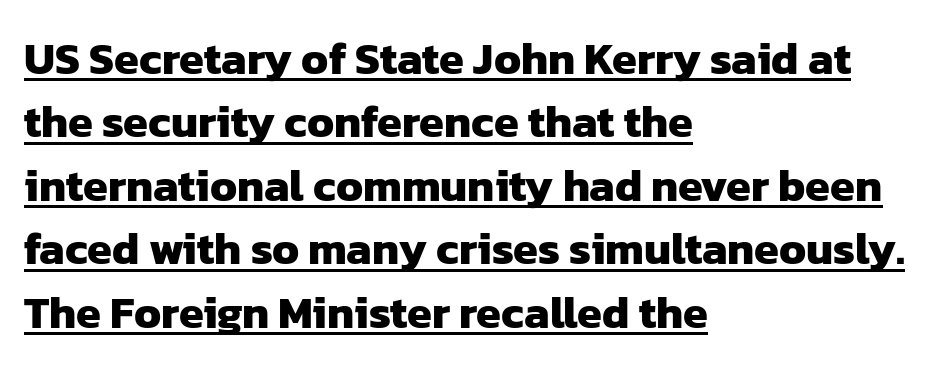
The font family rendered here belongs to the sans-serif group. Teacher's note: observe the even left margin — that is flush-left alignment. The string is rendered with underlining switched on. The line texture is even and compact thanks to regular tracking. This sample has the flowing, uneven cadence of proportional lettering. The face used here has the dense, thick strokes of a bold.
